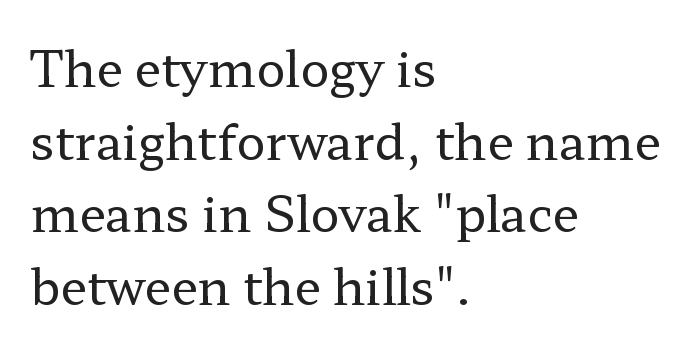
The image shows 49 px regular-weight, wide serif type, upright; set left-aligned, normal line spacing (1.48x), normal letter spacing, not underlined; low stroke contrast and a medium x-height.
